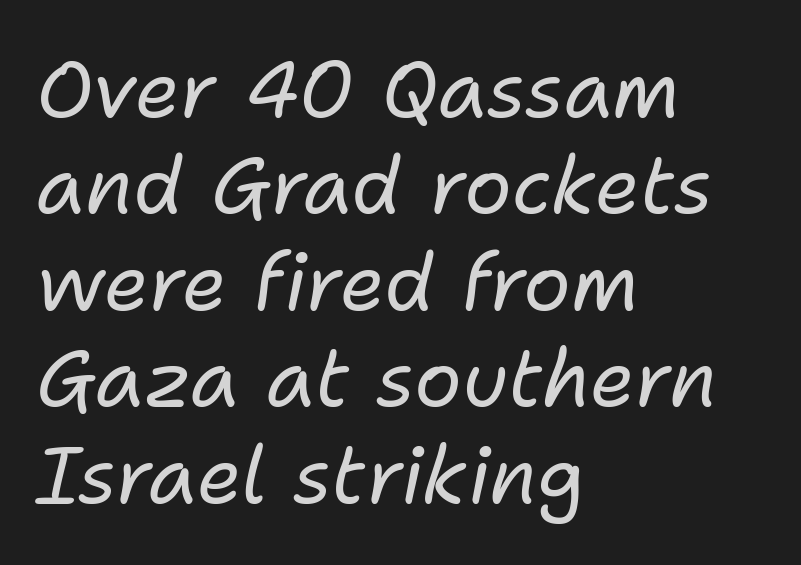
Q: Is the text bold? A: No.
Q: Is the text italic (slanted)? A: Yes, it leans right by about 11 degrees.
Q: Is the text underlined? A: No.
Q: How is the paragraph aligned? A: Left-aligned.
Q: Is the spacing between letters normal or unusually wide? A: Normal.
Q: Width (condensed, normal, or wide)? A: Normal.
Q: Stroke contrast? A: Low.
Q: x-height? A: Medium.
Q: Monospaced? A: No.
